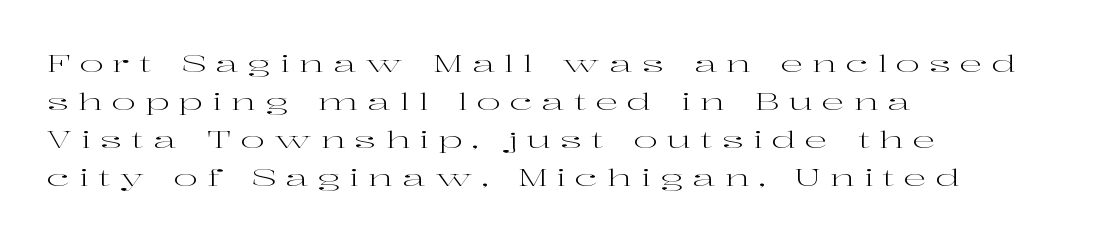
{"italic": "no", "bold": "no", "underline": "no", "align": "left", "line_spacing": "normal", "line_spacing_ratio": 1.65, "letter_spacing": "wide", "letter_spacing_em": 0.39, "glyph_px": 23}
